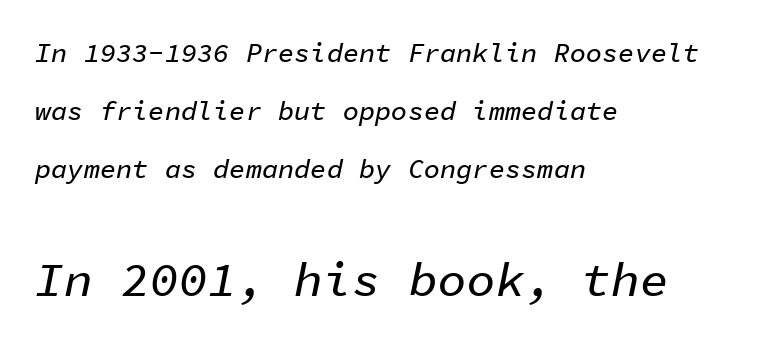
{"italic": "yes", "lean": "right", "slant_degrees": 11, "width": "normal", "stroke_contrast": "low", "x_height": "medium", "monospaced": "yes", "underline": "no", "align": "left", "line_spacing": "loose", "line_spacing_ratio": 2.15, "letter_spacing": "normal", "letter_spacing_em": 0.0, "larger_block": "second", "size_ratio": 1.78, "glyph_px": 48}
